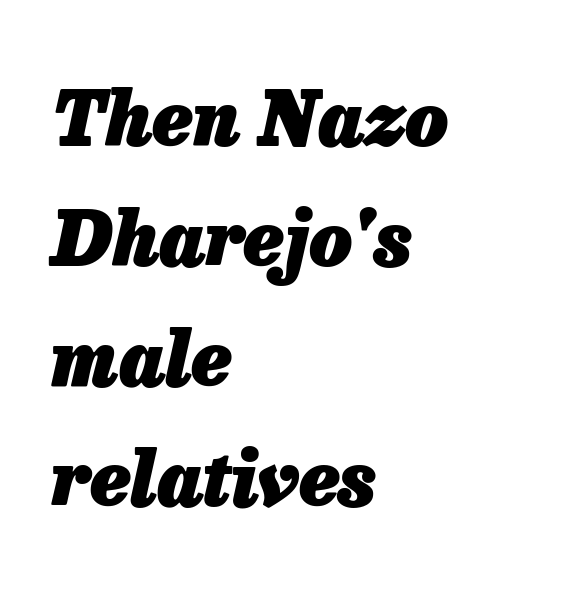
Here the designer chose a conventional face with non-uniform glyph widths. Is the block centered? No — it sits flush against the left margin. Every letter is thick-stroked: bold, no question. Lines of text with bare space underneath. These lines keep a tight, regular rhythm from letter to letter.
